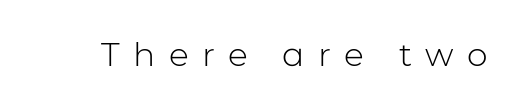
{"serif": "no", "italic": "no", "bold": "no", "weight": "light", "width": "normal", "stroke_contrast": "low", "x_height": "medium", "monospaced": "no", "underline": "no", "letter_spacing": "wide", "letter_spacing_em": 0.4, "glyph_px": 33}
